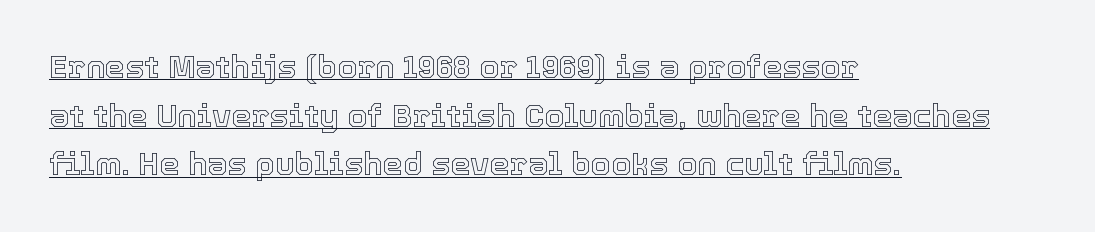
Q: Is the text italic (slanted)? A: No, it is upright.
Q: Is the text underlined? A: Yes.
Q: How is the paragraph aligned? A: Left-aligned.
Q: Is the spacing between letters normal or unusually wide? A: Normal.
Q: Is the spacing between lines tight, normal or loose? A: Normal.
Q: Width (condensed, normal, or wide)? A: Normal.
Q: x-height? A: Medium.
Q: Monospaced? A: No.
